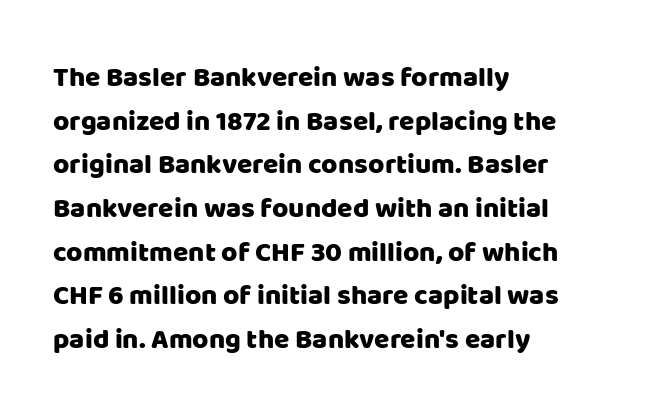
What stands out about the letter spacing? Nothing — it is the standard amount. Quick note: not italic, upright. Examine the stroke ends and you'll find no serifs. Proportional: the letters do not fall into vertical columns. Compared with a centered layout, this one pins lines to the left instead.
